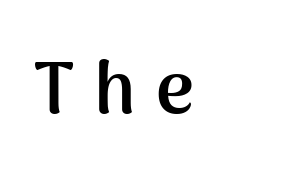
The compositor pushed each line to the left boundary. Notice how the stems are strictly vertical — no italics here. The horizontal fit of the characters is loose and conspicuously gappy. Grotesque or geometric, the face here clearly has no serifs. Its strokes are broad and dark, the hallmark of bold type. Clear beneath every line of the passage.
